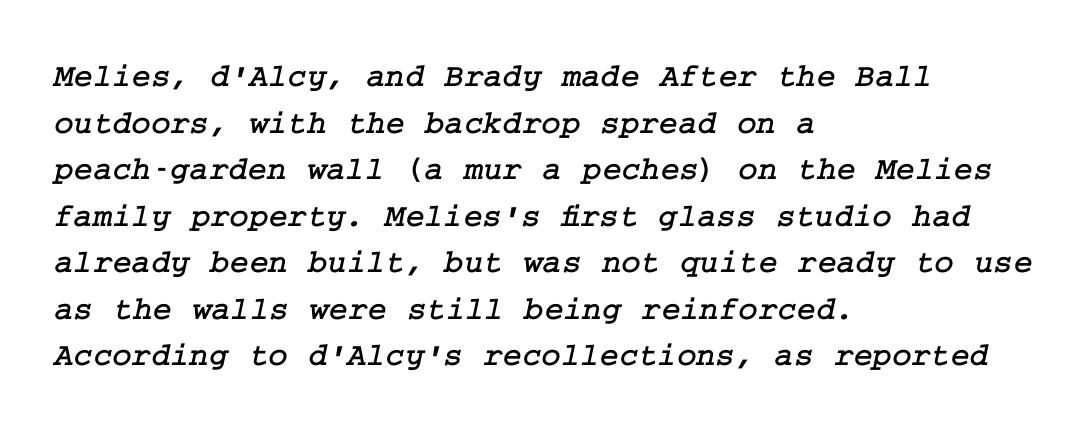
{"serif": "yes", "width": "normal", "stroke_contrast": "low", "x_height": "medium", "underline": "no", "align": "left", "line_spacing": "normal", "line_spacing_ratio": 1.41, "letter_spacing": "normal", "letter_spacing_em": 0.0, "glyph_px": 33}
